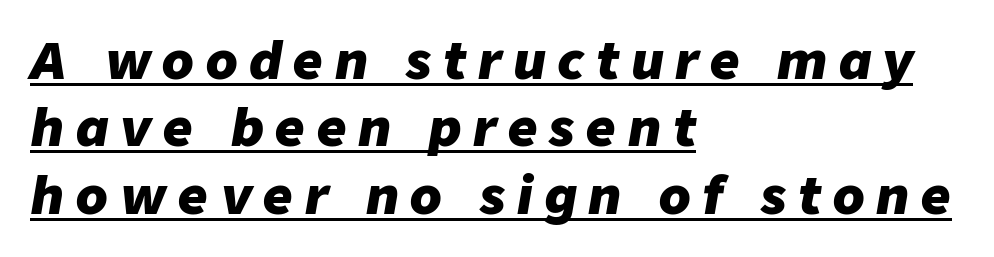
Note the varied advance widths — an 'i' is clearly narrower than an 'm'. When letters slant like this, we call the style italic. Check the space under the baseline: a stroke is drawn there. Visually the block forms a straight wall on the left and a jagged coastline on the right.
